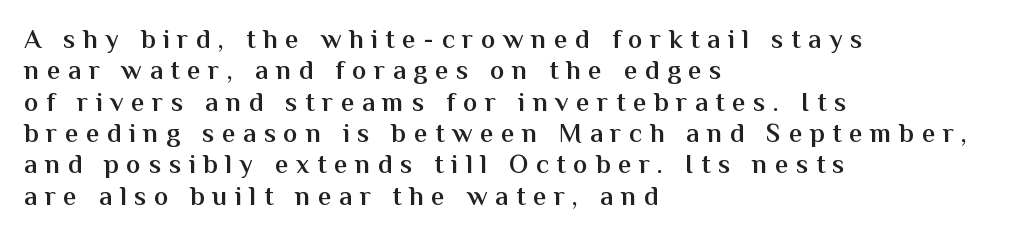
Inter-character spacing is expanded well beyond the font's built-in metrics. Does the weight exceed regular? Yes, but only to semibold. Italic? Not at all — the glyphs are vertical. A student would call this left alignment; a typographer would say flush left, rag right.
